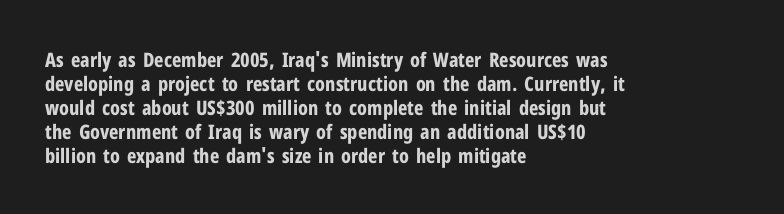
Q: Is the text bold? A: Yes.
Q: Is the text italic (slanted)? A: No, it is upright.
Q: Is the text underlined? A: No.
Q: How is the paragraph aligned? A: Left-aligned.
Q: Is the spacing between letters normal or unusually wide? A: Normal.
